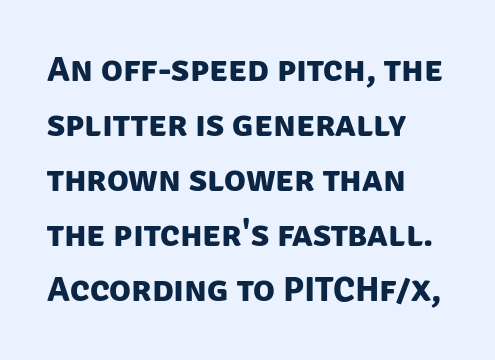
The image shows 36 px bold sans-serif type; set left-aligned, normal line spacing (1.53x), normal letter spacing, not underlined; low stroke contrast and a large x-height.
